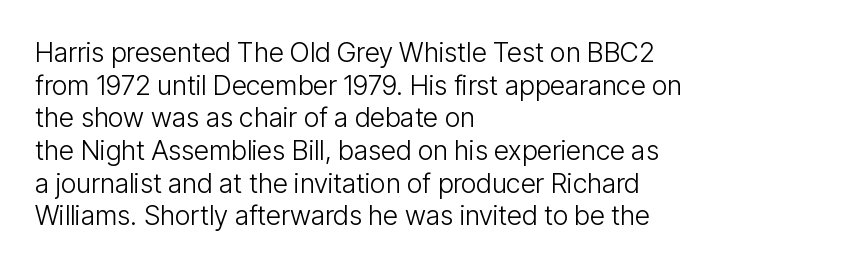
What stands out about the letter spacing? Nothing — it is the standard amount. This is not heavy type; no bold has been used. Just letters on the line, the space beneath them empty. Notice how the stems are strictly vertical — no italics here. This rendering uses left alignment, leaving the right contour irregular.
